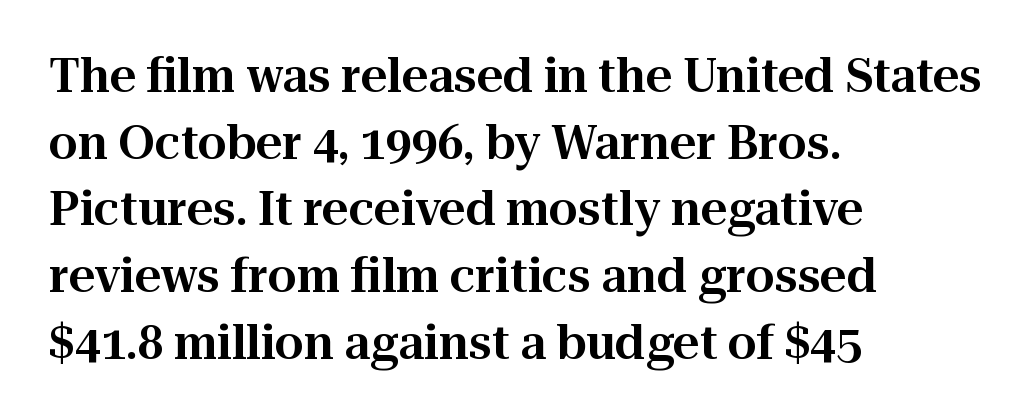
Q: Is the text italic (slanted)? A: No, it is upright.
Q: Is the typeface a serif or a sans-serif typeface? A: Serif.
Q: Is the text underlined? A: No.
Q: How is the paragraph aligned? A: Left-aligned.
Q: Is the spacing between letters normal or unusually wide? A: Normal.
Q: Is the spacing between lines tight, normal or loose? A: Normal.
Q: Width (condensed, normal, or wide)? A: Normal.
Q: Stroke contrast? A: High.
Q: x-height? A: Medium.
Q: Monospaced? A: No.
